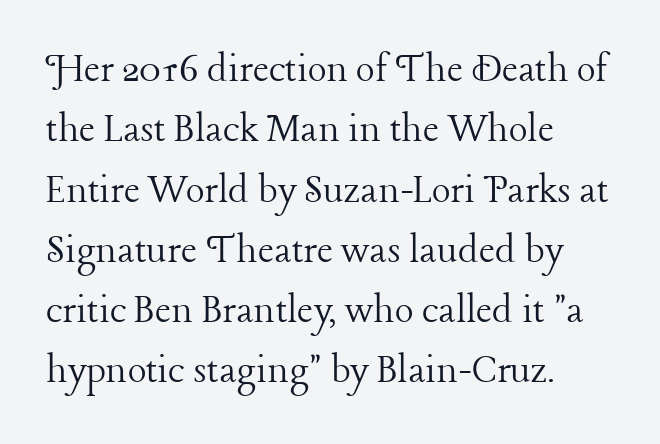
{"serif": "yes", "italic": "no", "bold": "no", "weight": "light", "width": "normal", "stroke_contrast": "low", "x_height": "medium", "monospaced": "no", "underline": "no", "align": "left", "line_spacing": "normal", "line_spacing_ratio": 1.37, "letter_spacing": "normal", "letter_spacing_em": 0.0, "glyph_px": 44}
